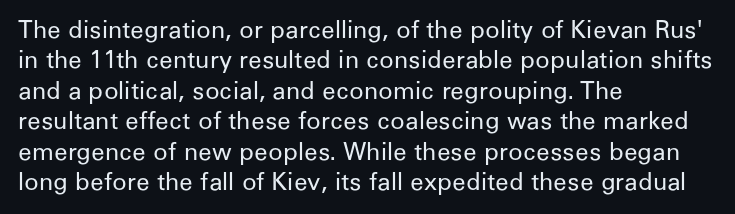
The type sits square on the baseline with zero lean. Only glyphs here, with clear space below each row. This sample is left-justified, so line endings fall wherever the words run out. Nothing unusual about the tracking: characters are spaced as the font intends. No extra ink here — the face is not bold.
